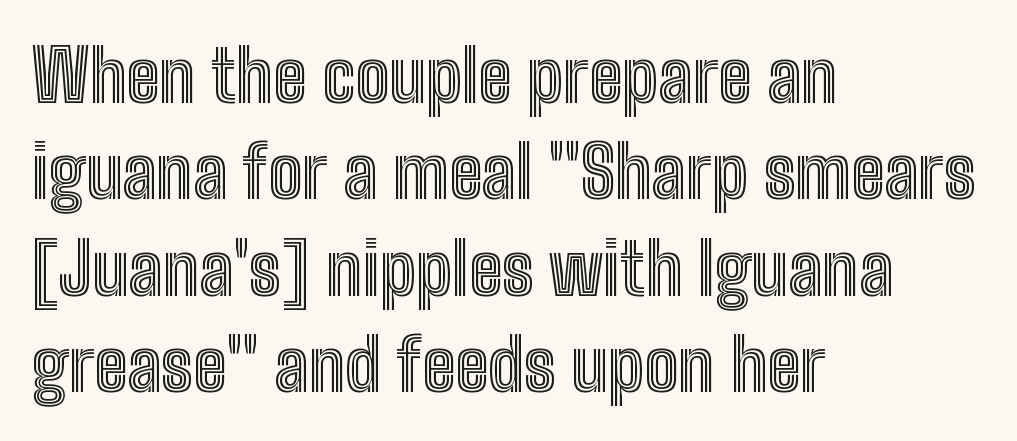
The image shows 72 px condensed type, upright; set left-aligned, normal line spacing (1.34x), normal letter spacing, not underlined; a medium x-height.
